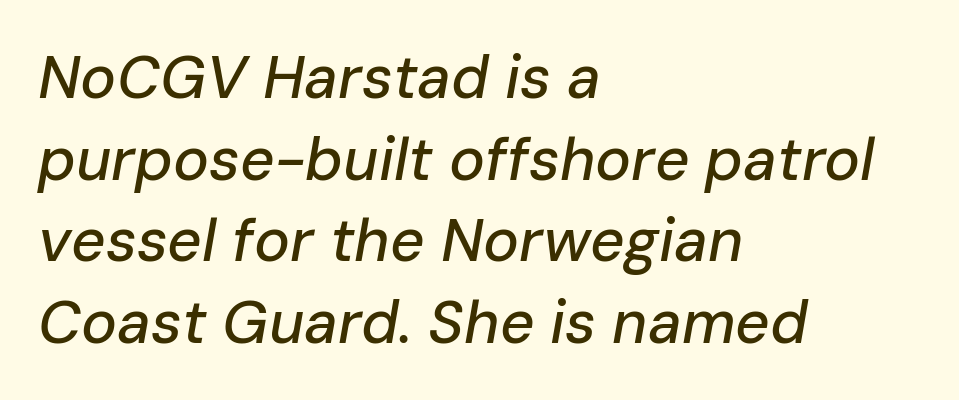
{"italic": "yes", "lean": "right", "slant_degrees": 10, "width": "normal", "stroke_contrast": "low", "x_height": "medium", "monospaced": "no", "underline": "no", "align": "left", "line_spacing": "normal", "line_spacing_ratio": 1.36, "letter_spacing": "normal", "letter_spacing_em": 0.0, "glyph_px": 60}
